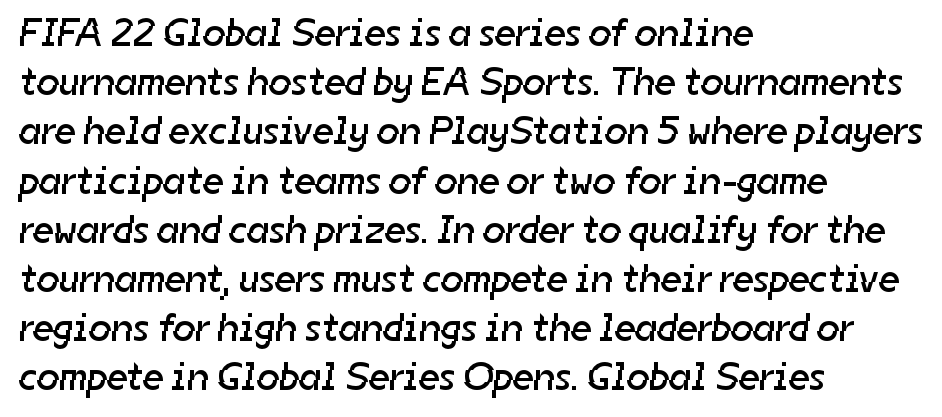
The image shows 40 px regular-weight sans-serif type; set left-aligned, line spacing 1.23x, normal letter spacing, not underlined; low stroke contrast and a medium x-height.
